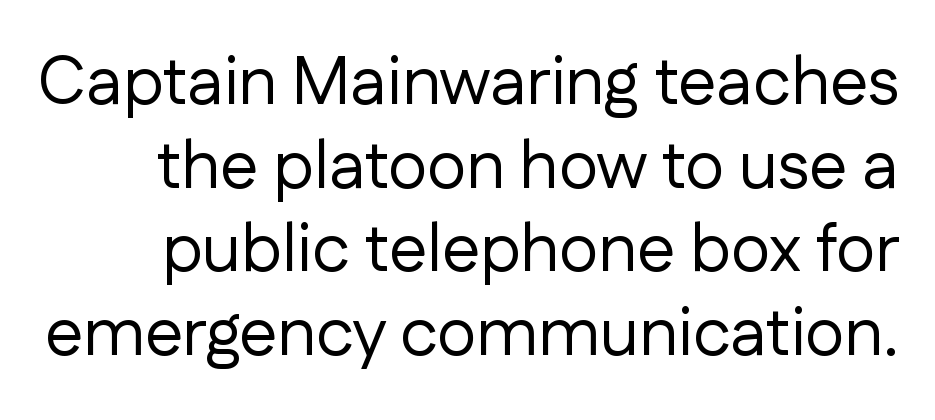
The image shows 68 px regular-weight sans-serif type, upright; set line spacing 1.23x, normal letter spacing, not underlined; low stroke contrast and a medium x-height.
